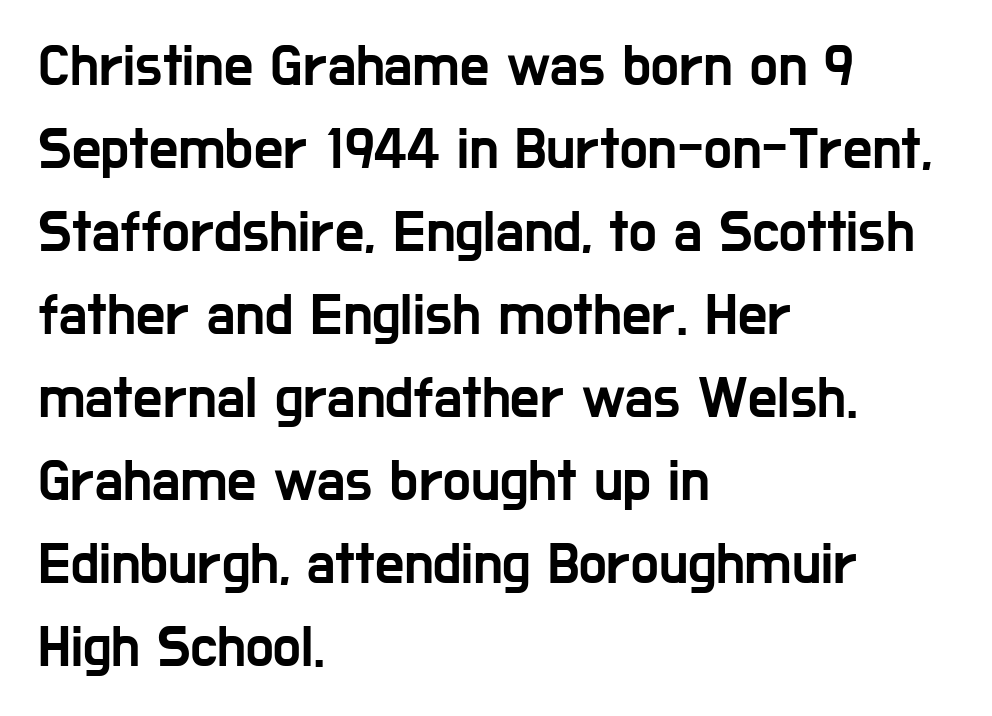
The image shows 58 px condensed sans-serif type, upright; set left-aligned, normal line spacing (1.43x), normal letter spacing, not underlined; low stroke contrast and a medium x-height.
